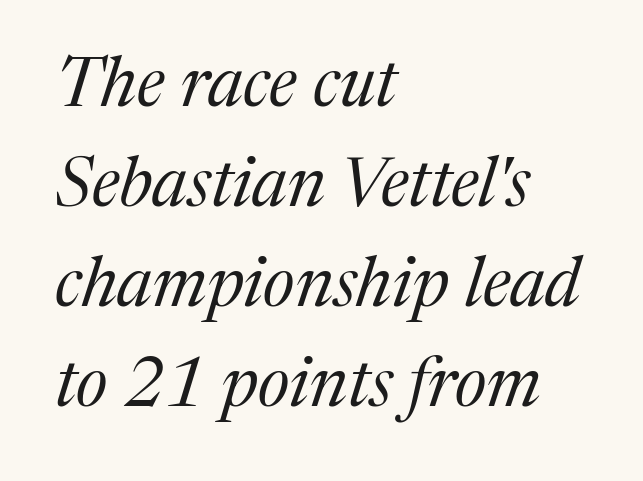
The characters display serif detailing at their extremities. Note the varied advance widths — an 'i' is clearly narrower than an 'm'. One glance says typical: line gaps are just what's usual. The text block is weighted toward the left margin, trailing off unevenly rightward.
